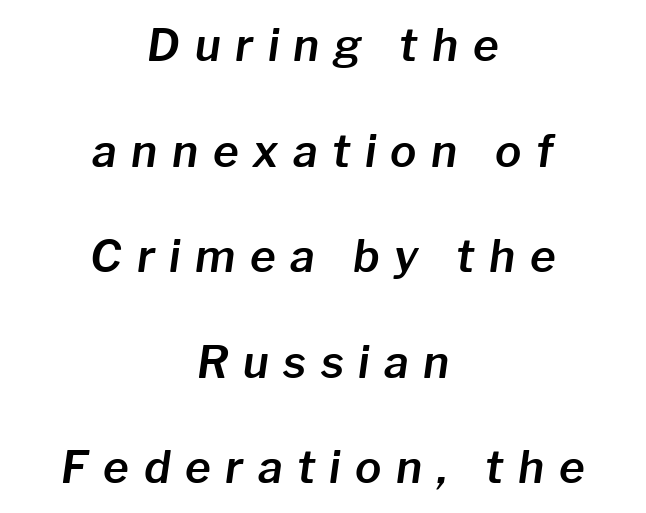
The image shows 44 px text type, italic (leaning right); set centered, loose line spacing (2.4x), unusually wide letter spacing (+0.33 em), not underlined; low stroke contrast and a medium x-height.
